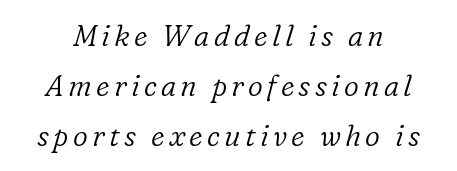
Vertical stems look standard width or narrower in stroke. The text carries the slant typical of an italic or oblique font. Descender tails drop into unmarked territory. The letters carry serifs — small finishing strokes at the ends of their stems. These lines are rendered in a variable-pitch font.
